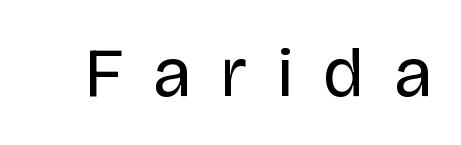
You could not count columns in this text — the font is proportionally spaced. Each row of text sits above clean, open space. The glyphs in this specimen are sans serif. Vertical strokes here are truly vertical.
